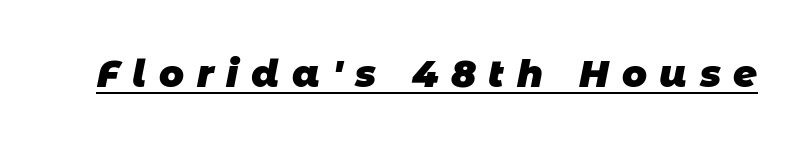
You could only call the tracking loose — the letters float apart. Caption: bold face, heavy strokes. No feet cap the strokes, marking this as sans-serif type. The rendering uses natural spacing where letterforms have individual widths.
